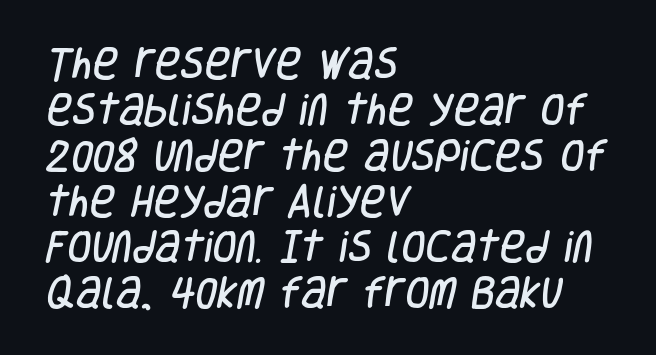
Q: Is the typeface a serif or a sans-serif typeface? A: Sans-serif.
Q: Is the text underlined? A: No.
Q: How is the paragraph aligned? A: Left-aligned.
Q: Is the spacing between letters normal or unusually wide? A: Normal.
Q: Is the spacing between lines tight, normal or loose? A: Normal.
Q: Width (condensed, normal, or wide)? A: Condensed.
Q: Stroke contrast? A: Low.
Q: x-height? A: Large.
Q: Monospaced? A: No.
